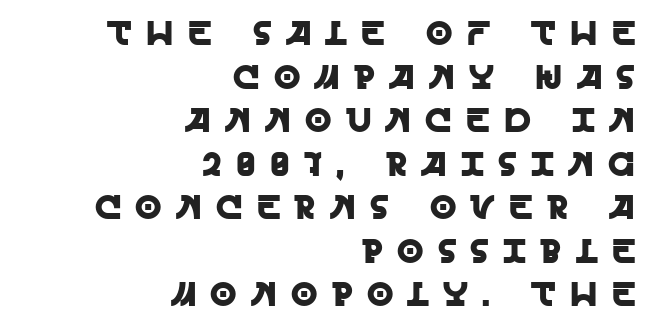
{"serif": "no", "italic": "no", "width": "normal", "x_height": "large", "monospaced": "no", "underline": "no", "align": "right", "line_spacing": "normal", "line_spacing_ratio": 1.28, "letter_spacing": "wide", "letter_spacing_em": 0.42, "glyph_px": 34}
